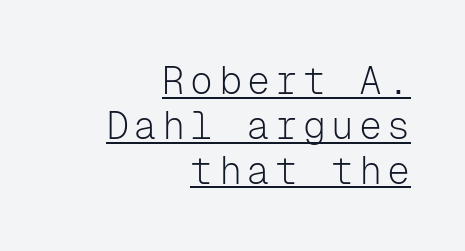
{"serif": "no", "italic": "no", "bold": "no", "weight": "light", "width": "normal", "stroke_contrast": "low", "x_height": "medium", "monospaced": "yes", "underline": "yes", "align": "right", "line_spacing_ratio": 1.18, "glyph_px": 38}
